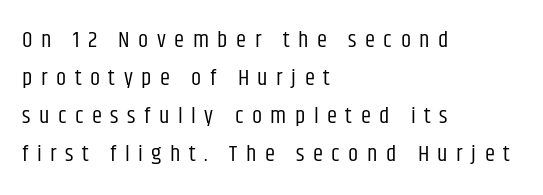
Caption: expanded tracking, letters set apart. Designer's note — italics off, roman on. Descenders are the only things crossing below the line. Alignment: flush left. Leading matches the norm, producing a regular column.
